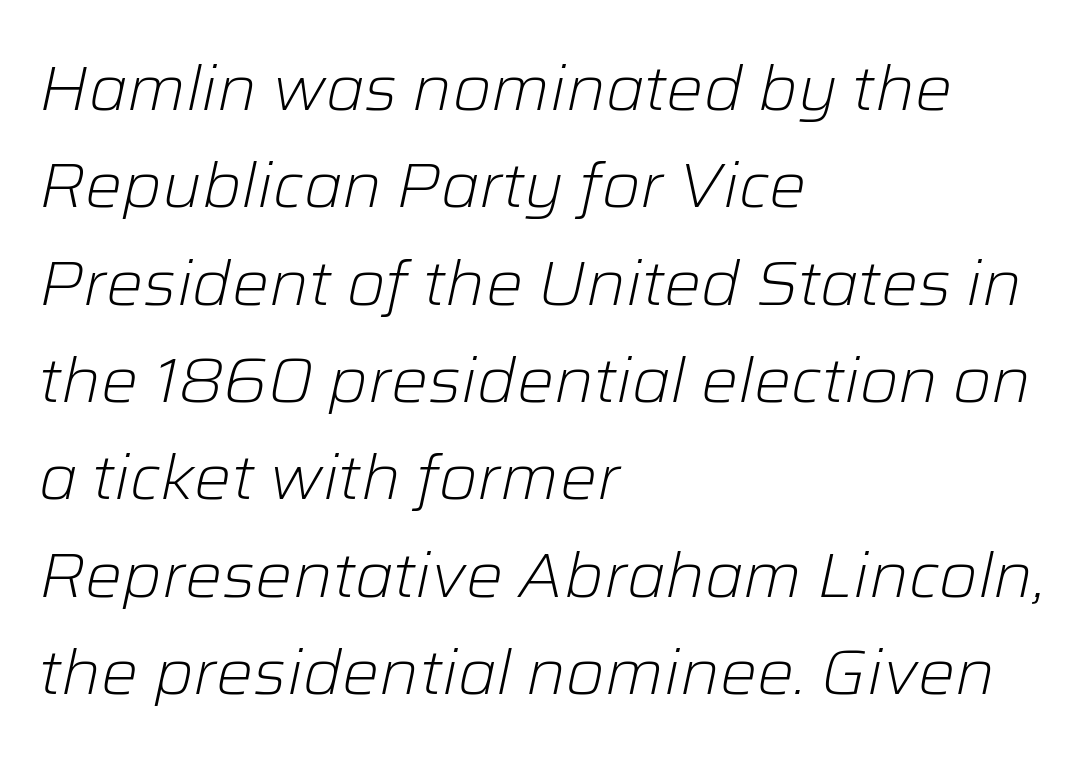
Q: Is the text bold? A: No.
Q: Is the text italic (slanted)? A: Yes, it leans right by about 12 degrees.
Q: Is the text underlined? A: No.
Q: How is the paragraph aligned? A: Left-aligned.
Q: Is the spacing between letters normal or unusually wide? A: Normal.
Q: Is the spacing between lines tight, normal or loose? A: Normal.
Q: Width (condensed, normal, or wide)? A: Normal.
Q: Stroke contrast? A: Low.
Q: x-height? A: Medium.
Q: Monospaced? A: No.
